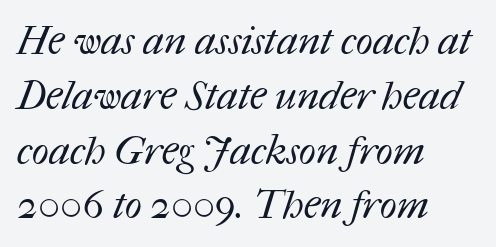
Q: Is the text bold? A: No.
Q: Is the text underlined? A: No.
Q: How is the paragraph aligned? A: Left-aligned.
Q: Is the spacing between letters normal or unusually wide? A: Normal.
Q: Is the spacing between lines tight, normal or loose? A: Normal.
Q: Width (condensed, normal, or wide)? A: Normal.
Q: Stroke contrast? A: Medium.
Q: x-height? A: Medium.
Q: Monospaced? A: No.
